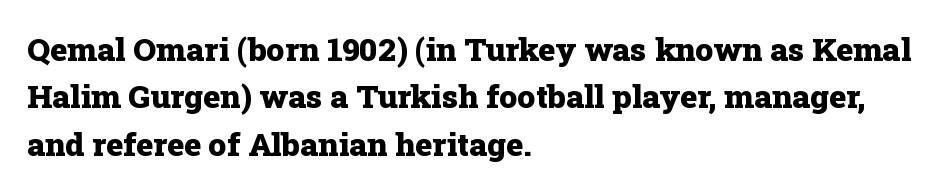
{"serif": "yes", "italic": "no", "bold": "yes", "weight": "heavy", "width": "normal", "stroke_contrast": "low", "x_height": "medium", "monospaced": "no", "underline": "no", "align": "left", "line_spacing": "normal", "line_spacing_ratio": 1.48, "letter_spacing": "normal", "letter_spacing_em": 0.0, "glyph_px": 32}
